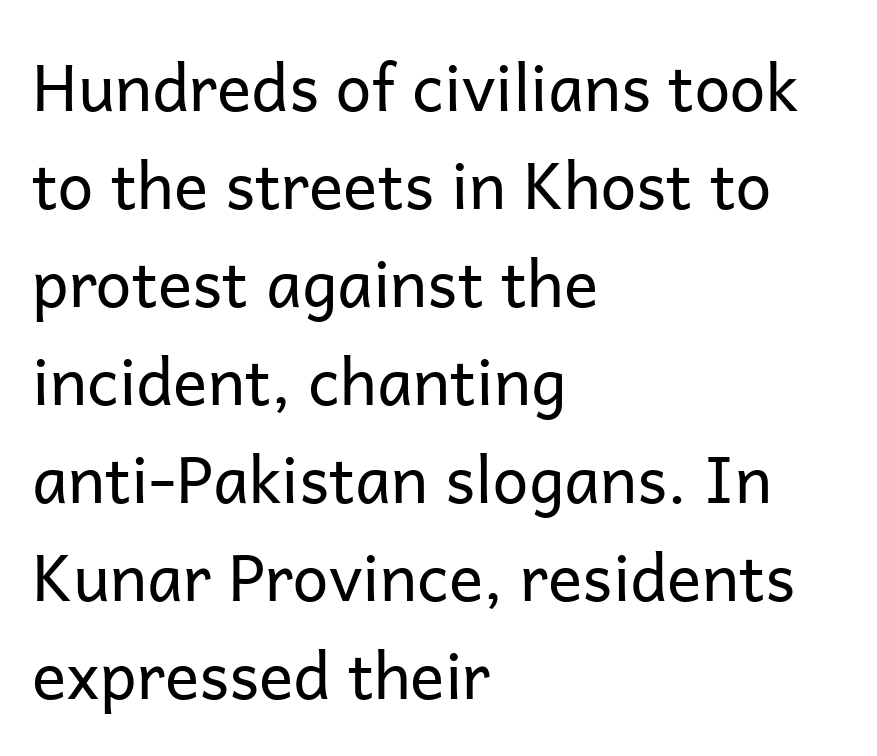
Spacing between characters is what you'd get straight out of the box. The leading is moderate, giving the passage an even texture. Just letters on the line, the space beneath them empty. The typesetting does not lean heavy: it is not bold. Horizontal alignment here is leftward, the default for most running prose. The face used here is proportionally spaced, like ordinary book or web type.
